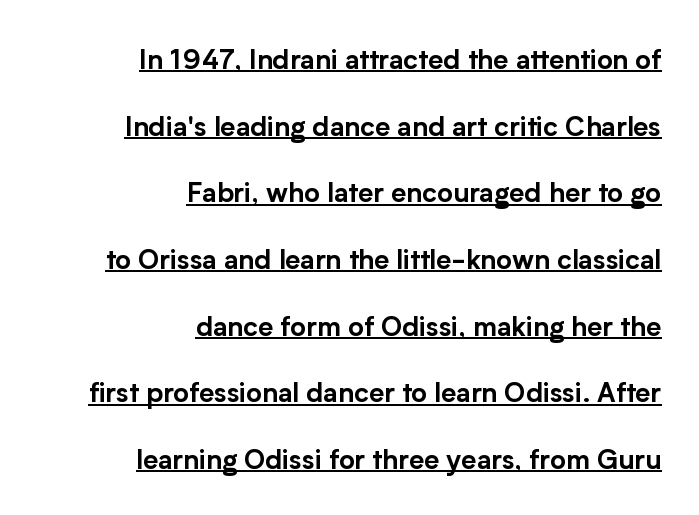
Q: Is the text italic (slanted)? A: No, it is upright.
Q: Is the text underlined? A: Yes.
Q: How is the paragraph aligned? A: Right-aligned.
Q: Is the spacing between letters normal or unusually wide? A: Normal.
Q: Is the spacing between lines tight, normal or loose? A: Loose.
